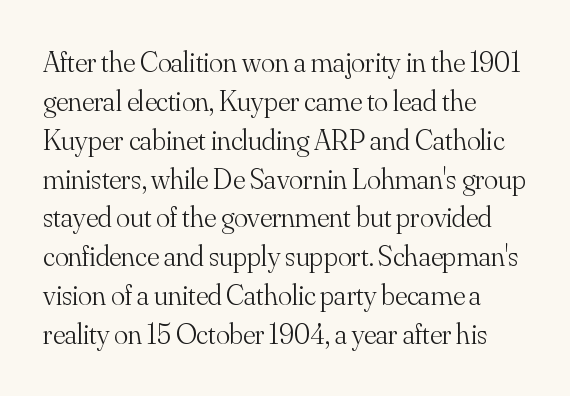
The font's upright variant was chosen for this text. Beneath every word, the page is bare. The face used here is proportionally spaced, like ordinary book or web type. This sample uses plain, unmodified letter spacing.
